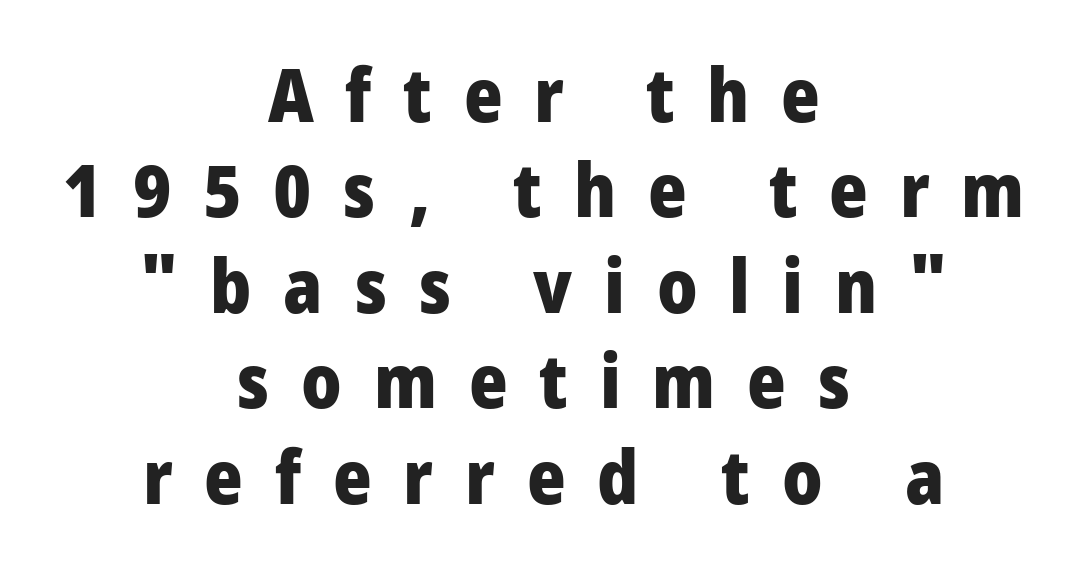
{"serif": "no", "italic": "no", "bold": "yes", "weight": "heavy", "width": "condensed", "stroke_contrast": "low", "x_height": "large", "monospaced": "no", "underline": "no", "align": "center", "line_spacing": "normal", "line_spacing_ratio": 1.29, "letter_spacing": "wide", "letter_spacing_em": 0.43, "glyph_px": 74}
